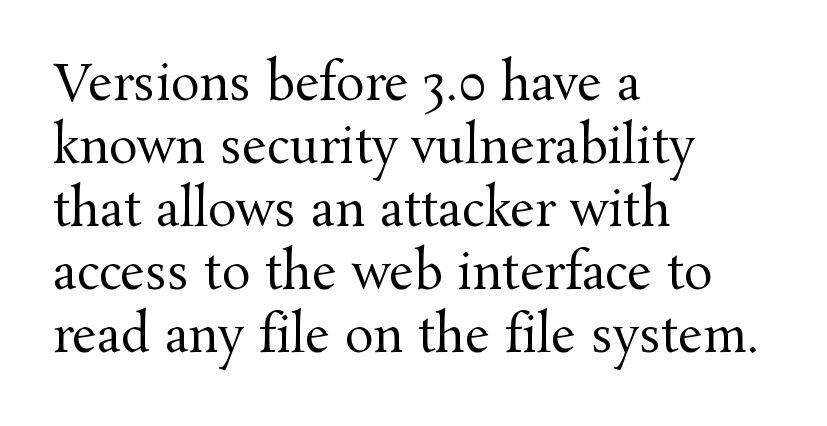
Old-style or modern, the face here clearly has serifs. Clear beneath every line of the passage. The letters sit at their default tracking, neither squeezed nor spread. In terms of leading, this rendering sits right in the middle. This sample is left-justified, so line endings fall wherever the words run out.
